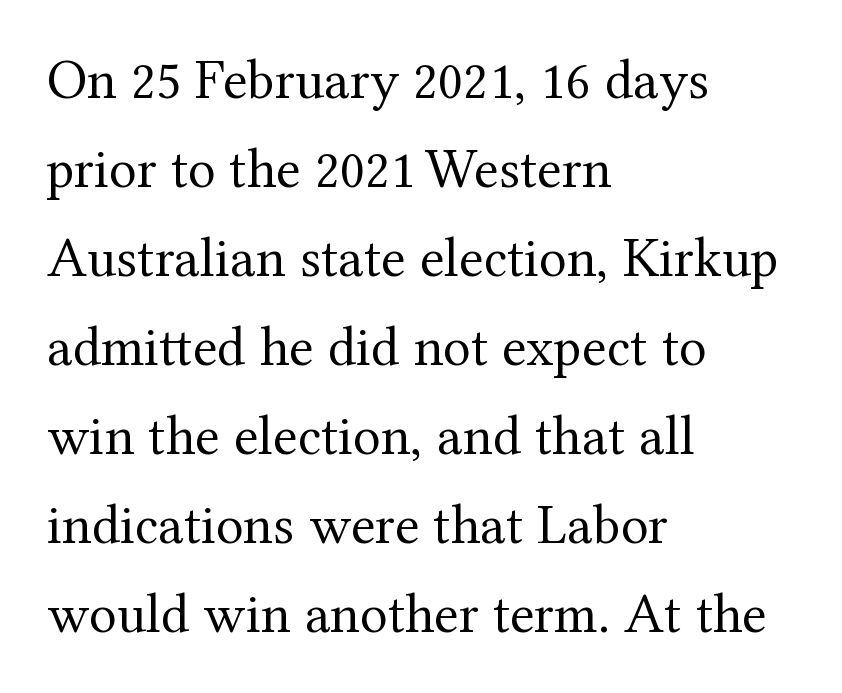
The image shows 57 px regular-weight serif type, upright; set left-aligned, normal line spacing (1.56x), normal letter spacing, not underlined; medium stroke contrast and a medium x-height.
